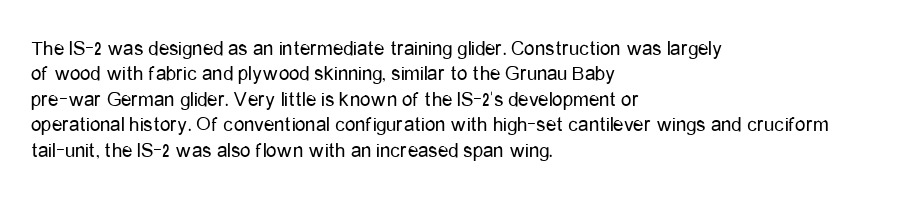
Q: Is the text bold? A: No.
Q: Is the text italic (slanted)? A: No, it is upright.
Q: Is the text underlined? A: No.
Q: How is the paragraph aligned? A: Left-aligned.
Q: Is the spacing between letters normal or unusually wide? A: Normal.
